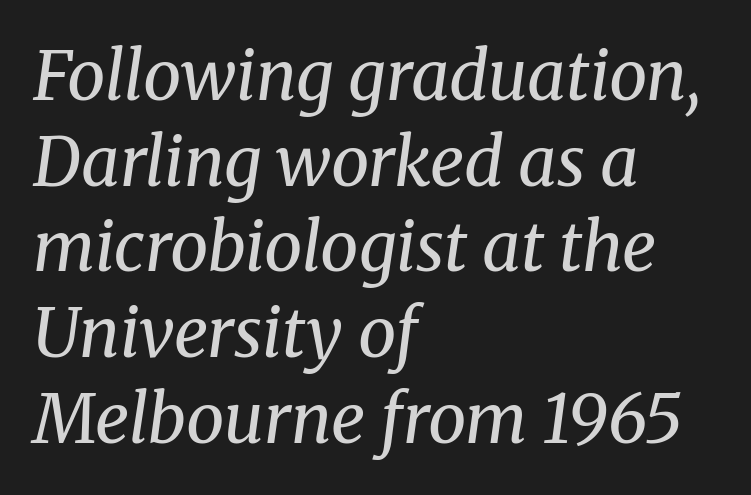
A typesetter would call this zero additional tracking. Descenders are the only things crossing below the line. Do the characters align in a grid? No, the font is proportional. Each new line begins a customary step beneath the previous one. The typesetter chose a ragged-right arrangement here. Each letter's strokes conclude with small projecting serifs.
